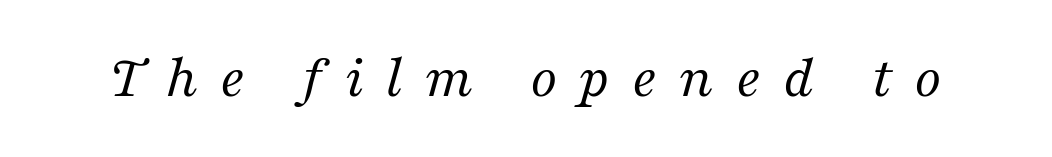
{"serif": "yes", "italic": "yes", "lean": "right", "slant_degrees": 16, "bold": "no", "weight": "regular", "width": "normal", "stroke_contrast": "medium", "x_height": "medium", "monospaced": "no", "underline": "no", "letter_spacing": "wide", "letter_spacing_em": 0.36, "glyph_px": 61}
